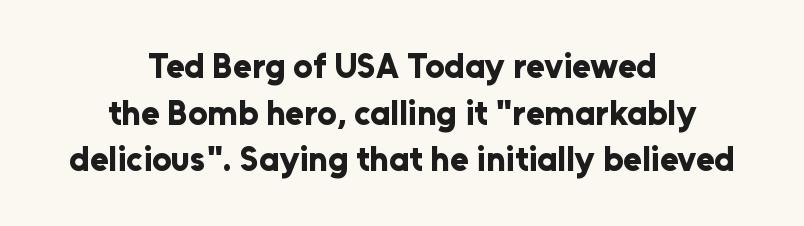
Q: Is the text bold? A: Yes.
Q: Is the text italic (slanted)? A: No, it is upright.
Q: Is the typeface a serif or a sans-serif typeface? A: Sans-serif.
Q: Is the text underlined? A: No.
Q: How is the paragraph aligned? A: Centered.
Q: Is the spacing between letters normal or unusually wide? A: Normal.
Q: Is the spacing between lines tight, normal or loose? A: Normal.
Q: Width (condensed, normal, or wide)? A: Normal.
Q: Stroke contrast? A: Low.
Q: x-height? A: Medium.
Q: Monospaced? A: No.
